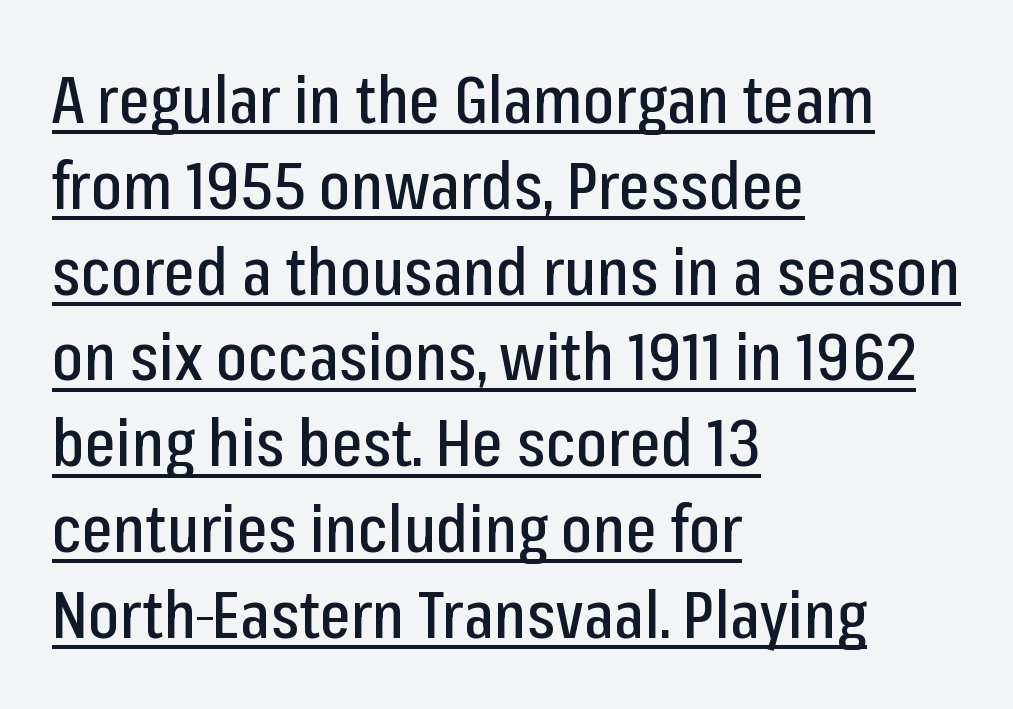
The image shows 66 px condensed sans-serif type, upright; set left-aligned, normal line spacing (1.3x), normal letter spacing, underlined; low stroke contrast and a medium x-height.
